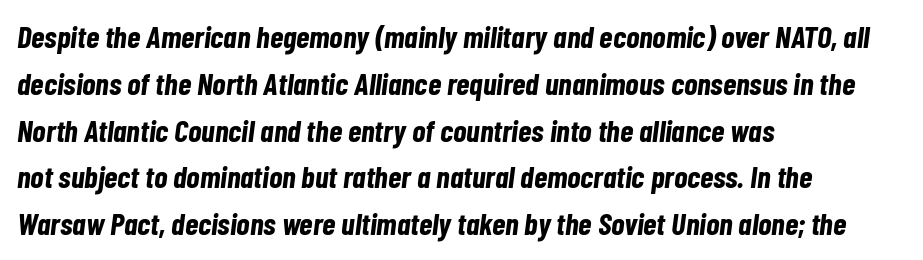
Q: Is the text bold? A: Yes.
Q: Is the text italic (slanted)? A: Yes, it leans right by about 7 degrees.
Q: Is the text underlined? A: No.
Q: How is the paragraph aligned? A: Left-aligned.
Q: Is the spacing between letters normal or unusually wide? A: Normal.
Q: Is the spacing between lines tight, normal or loose? A: Normal.
Q: Width (condensed, normal, or wide)? A: Condensed.
Q: Stroke contrast? A: Low.
Q: x-height? A: Medium.
Q: Monospaced? A: No.
